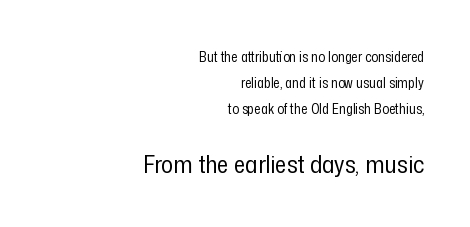
Plain, unruled lines of type. If you drew a ruler down the right edge, every line would touch it. The lettering stays uniformly vertical, giving the passage a roman look. The rendering enlarges the type as you move from the upper chunk to the lower. The rendering keeps characters at their native spacing.
